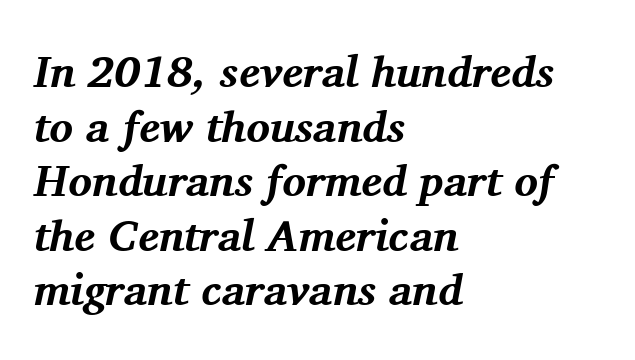
The image shows 44 px bold serif type, italic (leaning right); set left-aligned, line spacing 1.24x, normal letter spacing, not underlined; medium stroke contrast and a medium x-height.
